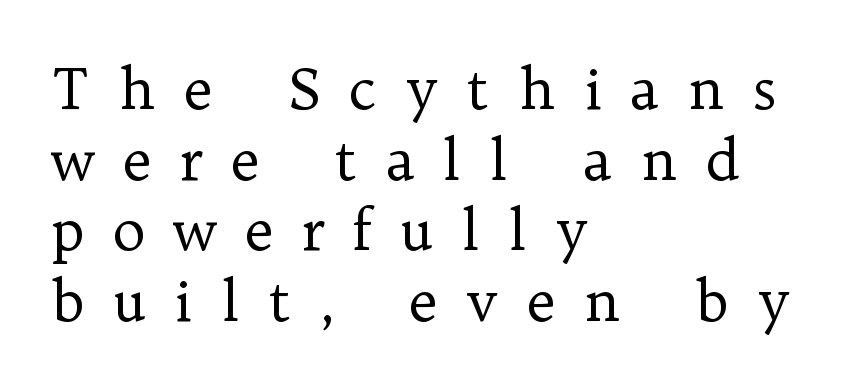
{"serif": "yes", "italic": "no", "bold": "no", "weight": "regular", "width": "normal", "stroke_contrast": "low", "x_height": "medium", "monospaced": "no", "underline": "no", "align": "left", "line_spacing_ratio": 1.24, "letter_spacing": "wide", "letter_spacing_em": 0.49, "glyph_px": 57}
